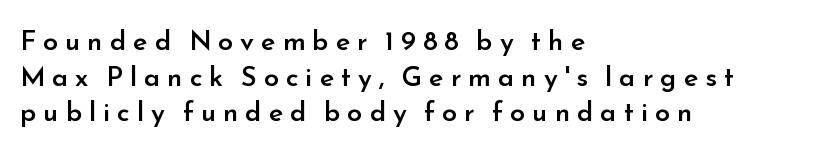
{"italic": "no", "bold": "semi", "underline": "no", "align": "left", "line_spacing": "normal", "line_spacing_ratio": 1.32, "letter_spacing": "wide", "letter_spacing_em": 0.26, "glyph_px": 27}
